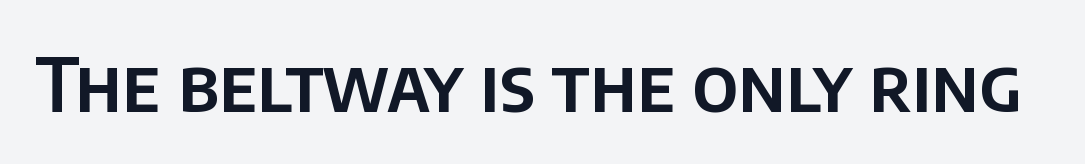
The image shows 74 px sans-serif type, upright; set normal letter spacing, not underlined; low stroke contrast and a large x-height.
